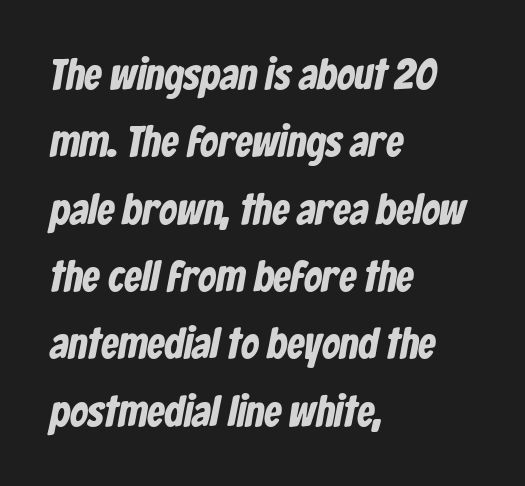
{"serif": "no", "width": "condensed", "stroke_contrast": "low", "x_height": "medium", "monospaced": "no", "underline": "no", "align": "left", "line_spacing": "normal", "line_spacing_ratio": 1.53, "letter_spacing": "normal", "letter_spacing_em": 0.0, "glyph_px": 44}
